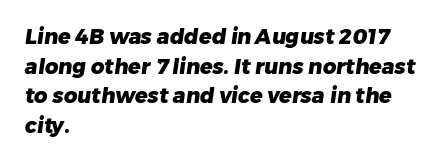
{"bold": "yes", "underline": "no", "align": "left", "line_spacing": "normal", "line_spacing_ratio": 1.41, "letter_spacing": "normal", "letter_spacing_em": 0.0, "glyph_px": 21}
